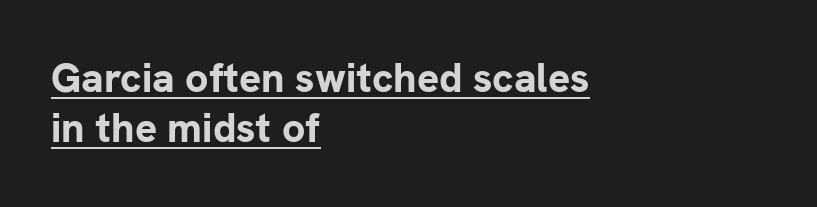
{"serif": "no", "italic": "no", "bold": "yes", "weight": "bold", "width": "normal", "stroke_contrast": "low", "x_height": "medium", "monospaced": "no", "underline": "yes", "align": "left", "line_spacing_ratio": 1.22, "letter_spacing": "normal", "letter_spacing_em": 0.0, "glyph_px": 41}
